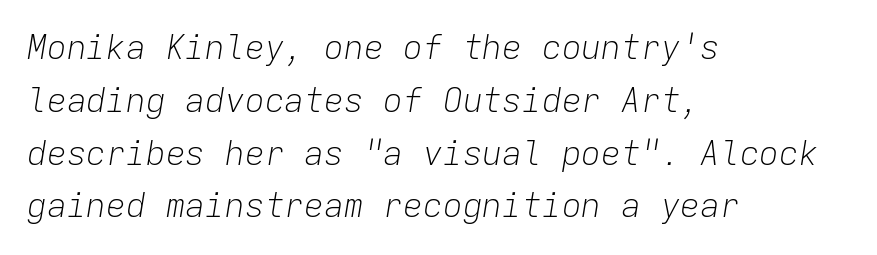
The font is comparable to plain body text, perhaps lighter. Is this a fixed-width face? Yes — each glyph sits in an identical cell. A typesetter would call this zero additional tracking. Descenders are the only things crossing below the line. Reading down the block, your eye returns to a fixed left position each line. Italic? Definitely — the glyphs are oblique.
